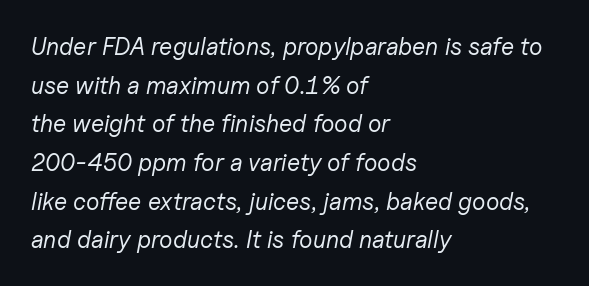
Q: Is the text bold? A: No.
Q: Is the text italic (slanted)? A: Yes, it leans right by about 11 degrees.
Q: Is the text underlined? A: No.
Q: How is the paragraph aligned? A: Left-aligned.
Q: Is the spacing between letters normal or unusually wide? A: Normal.
Q: Is the spacing between lines tight, normal or loose? A: Normal.
